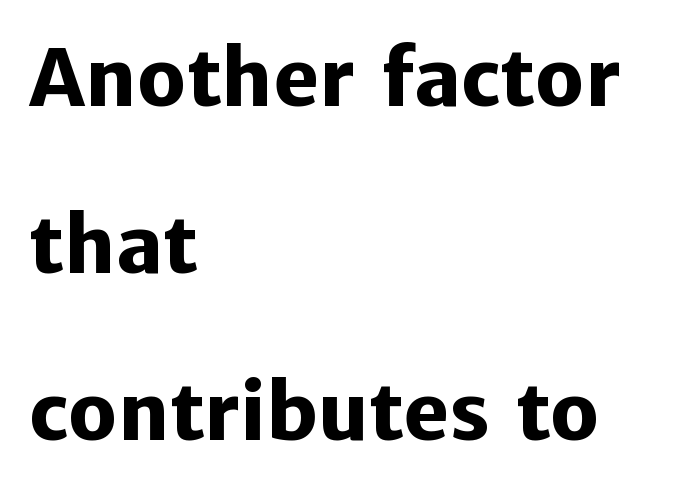
The image shows 78 px heavy sans-serif type, upright; set left-aligned, loose line spacing (2.14x), normal letter spacing, not underlined; low stroke contrast and a medium x-height.
